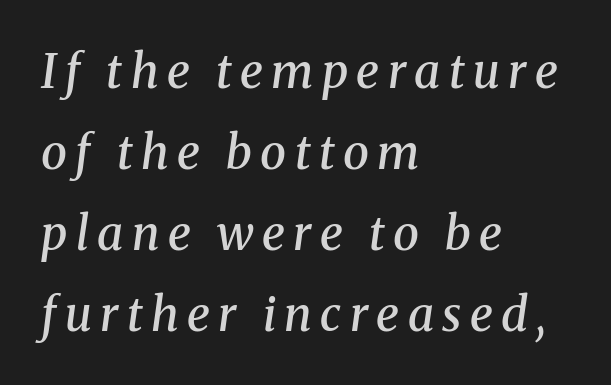
Q: Is the text bold? A: Semi-bold.
Q: Is the text italic (slanted)? A: Yes, it leans right by about 8 degrees.
Q: Is the typeface a serif or a sans-serif typeface? A: Serif.
Q: Is the text underlined? A: No.
Q: How is the paragraph aligned? A: Left-aligned.
Q: Width (condensed, normal, or wide)? A: Normal.
Q: Stroke contrast? A: Medium.
Q: x-height? A: Medium.
Q: Monospaced? A: No.
